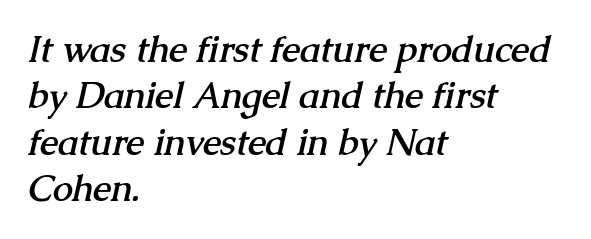
The image shows 36 px semibold serif type; set left-aligned, normal line spacing (1.29x), normal letter spacing, not underlined; medium stroke contrast and a medium x-height.
